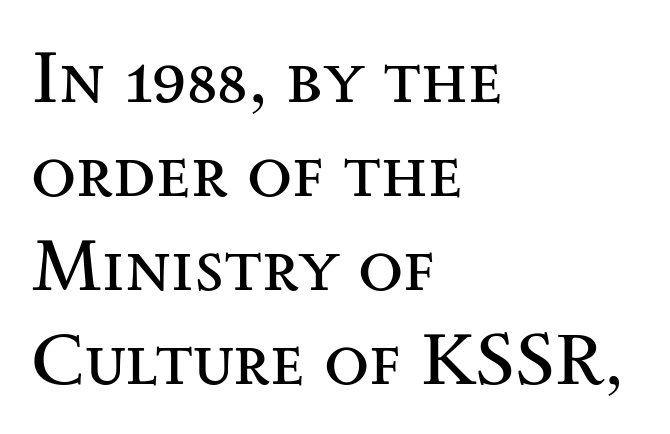
Q: Is the text bold? A: No.
Q: Is the text italic (slanted)? A: No, it is upright.
Q: Is the typeface a serif or a sans-serif typeface? A: Serif.
Q: Is the text underlined? A: No.
Q: How is the paragraph aligned? A: Left-aligned.
Q: Is the spacing between letters normal or unusually wide? A: Normal.
Q: Is the spacing between lines tight, normal or loose? A: Normal.
Q: Width (condensed, normal, or wide)? A: Wide.
Q: Stroke contrast? A: Medium.
Q: x-height? A: Small.
Q: Monospaced? A: No.
